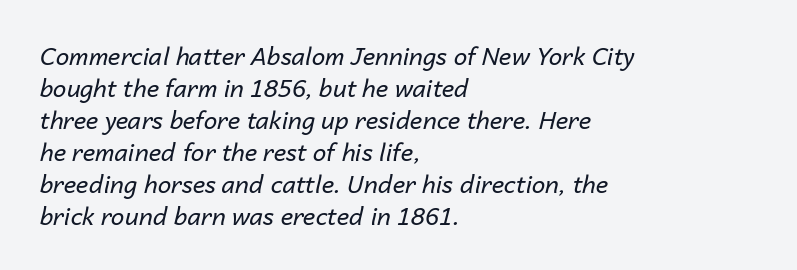
Q: Is the text bold? A: No.
Q: Is the text italic (slanted)? A: Yes, it leans right by about 14 degrees.
Q: Is the text underlined? A: No.
Q: How is the paragraph aligned? A: Left-aligned.
Q: Is the spacing between letters normal or unusually wide? A: Normal.
Q: Is the spacing between lines tight, normal or loose? A: Normal.
